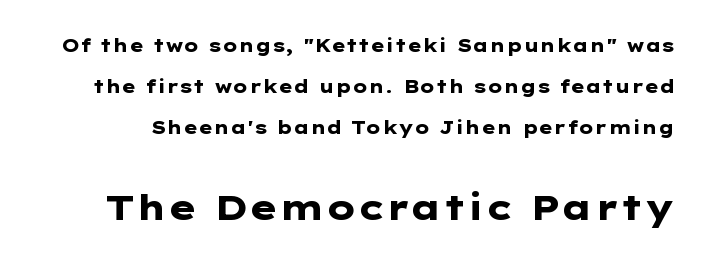
The image shows 35 px heavy, wide sans-serif type, upright; set loose line spacing (2.28x), normal letter spacing, not underlined; the second (bottom) block is 1.94x larger; low stroke contrast and a medium x-height.
